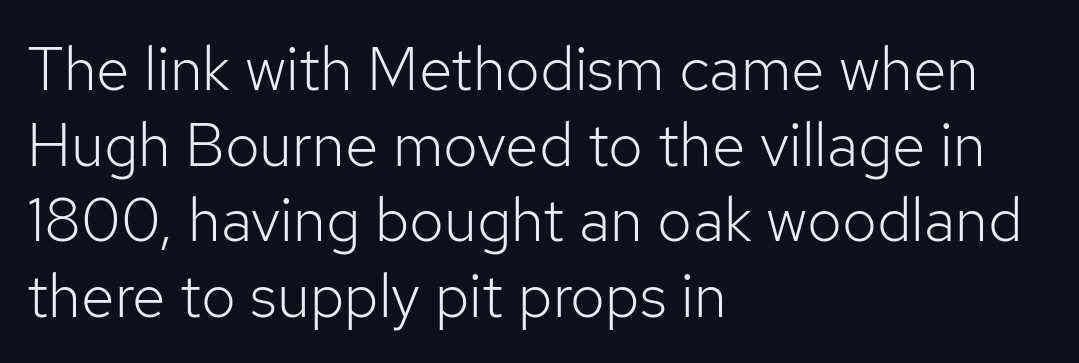
The image shows 61 px light sans-serif type, upright; set left-aligned, line spacing 1.24x, normal letter spacing, not underlined; low stroke contrast and a medium x-height.
